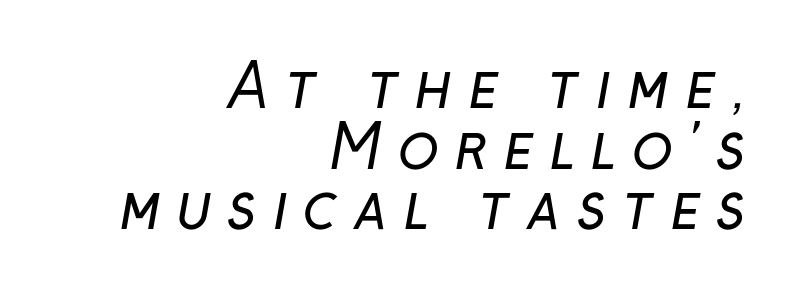
Glance below the letters and you will spot only blank space. Nope, no serifs anywhere on these letters. The letterforms sit at book weight or below. Horizontal alignment here is rightward, an uncommon choice for prose. Character widths vary here, with narrow letters taking less room than wide ones. Here the glyphs are tracked loosely, breaking word shapes into spaced letters.
